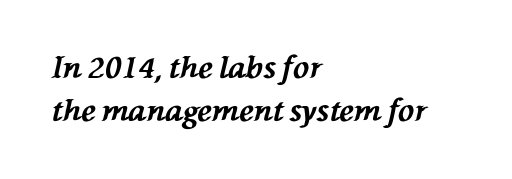
{"italic": "yes", "lean": "left", "slant_degrees": 76, "bold": "yes", "weight": "bold", "width": "normal", "stroke_contrast": "medium", "x_height": "medium", "monospaced": "no", "underline": "no", "align": "left", "line_spacing": "normal", "line_spacing_ratio": 1.42, "letter_spacing": "normal", "letter_spacing_em": 0.0, "glyph_px": 30}
